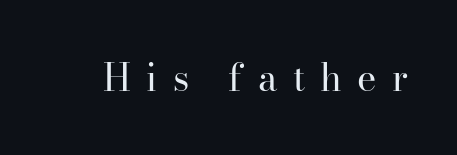
{"serif": "yes", "italic": "no", "bold": "no", "weight": "regular", "width": "normal", "stroke_contrast": "high", "x_height": "small", "monospaced": "no", "underline": "no", "letter_spacing": "wide", "letter_spacing_em": 0.41, "glyph_px": 37}
